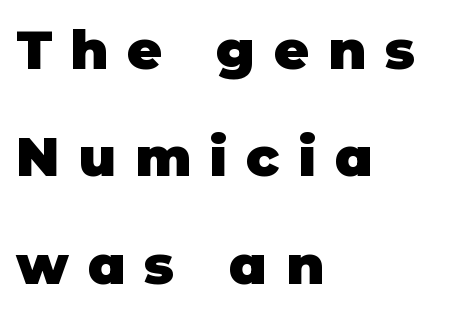
The image shows 54 px heavy sans-serif type, upright; set left-aligned, loose line spacing (1.99x), unusually wide letter spacing (+0.35 em), not underlined; low stroke contrast and a large x-height.
